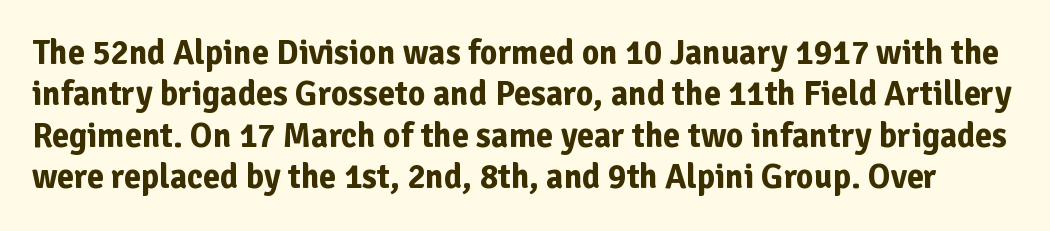
Q: Is the text bold? A: Yes.
Q: Is the text italic (slanted)? A: No, it is upright.
Q: Is the typeface a serif or a sans-serif typeface? A: Sans-serif.
Q: Is the text underlined? A: No.
Q: Is the spacing between letters normal or unusually wide? A: Normal.
Q: Width (condensed, normal, or wide)? A: Normal.
Q: Stroke contrast? A: Low.
Q: x-height? A: Medium.
Q: Monospaced? A: No.
